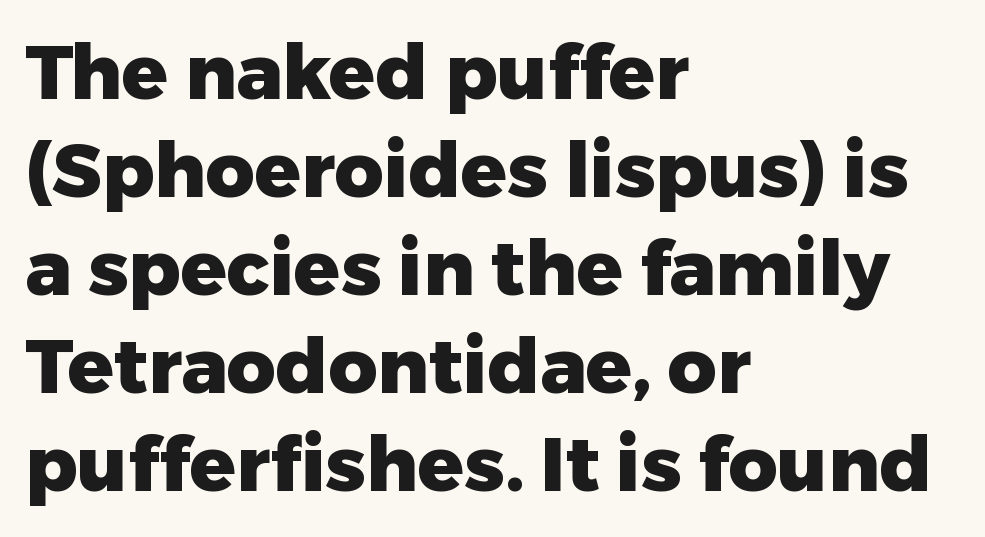
{"serif": "no", "italic": "no", "bold": "yes", "weight": "heavy", "width": "normal", "stroke_contrast": "low", "x_height": "medium", "monospaced": "no", "underline": "no", "align": "left", "line_spacing": "normal", "line_spacing_ratio": 1.29, "letter_spacing": "normal", "letter_spacing_em": 0.0, "glyph_px": 76}
